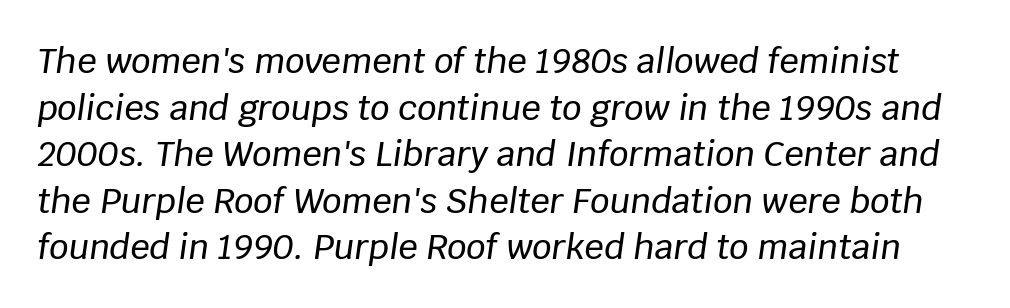
Q: Is the text italic (slanted)? A: Yes, it leans right by about 8 degrees.
Q: Is the text underlined? A: No.
Q: Is the spacing between letters normal or unusually wide? A: Normal.
Q: Is the spacing between lines tight, normal or loose? A: Normal.
Q: Width (condensed, normal, or wide)? A: Normal.
Q: Stroke contrast? A: Low.
Q: x-height? A: Large.
Q: Monospaced? A: No.
